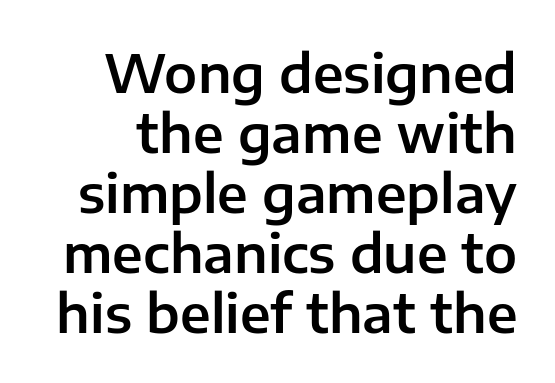
The letters carry no serifs — their stems end cleanly without finishing strokes. Default kerning and tracking; the words read as compact shapes. Characters remain perfectly vertical along every line. The passage shown is not underscored anywhere. Varying glyph widths throughout — classic text-font behaviour. What's the leading like? Squeezed, with rows nearly overlapping.
